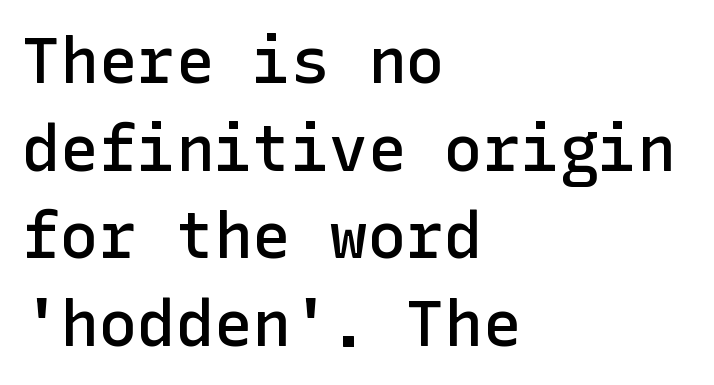
Q: Is the text bold? A: Semi-bold.
Q: Is the text italic (slanted)? A: No, it is upright.
Q: Is the typeface a serif or a sans-serif typeface? A: Sans-serif.
Q: Is the text underlined? A: No.
Q: How is the paragraph aligned? A: Left-aligned.
Q: Is the spacing between letters normal or unusually wide? A: Normal.
Q: Is the spacing between lines tight, normal or loose? A: Normal.
Q: Width (condensed, normal, or wide)? A: Normal.
Q: Stroke contrast? A: Low.
Q: x-height? A: Medium.
